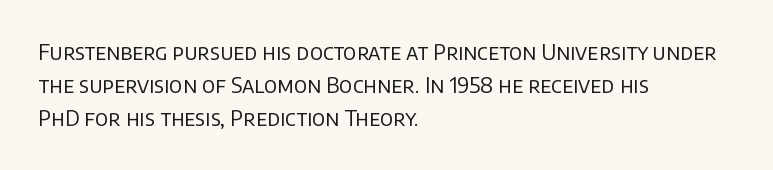
Q: Is the text bold? A: No.
Q: Is the text italic (slanted)? A: No, it is upright.
Q: Is the text underlined? A: No.
Q: How is the paragraph aligned? A: Left-aligned.
Q: Is the spacing between letters normal or unusually wide? A: Normal.
Q: Is the spacing between lines tight, normal or loose? A: Normal.
